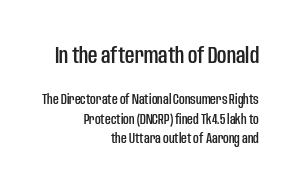
{"italic": "no", "underline": "no", "align": "right", "line_spacing": "normal", "line_spacing_ratio": 1.39, "letter_spacing": "normal", "letter_spacing_em": 0.0, "larger_block": "first", "size_ratio": 1.64, "glyph_px": 23}
